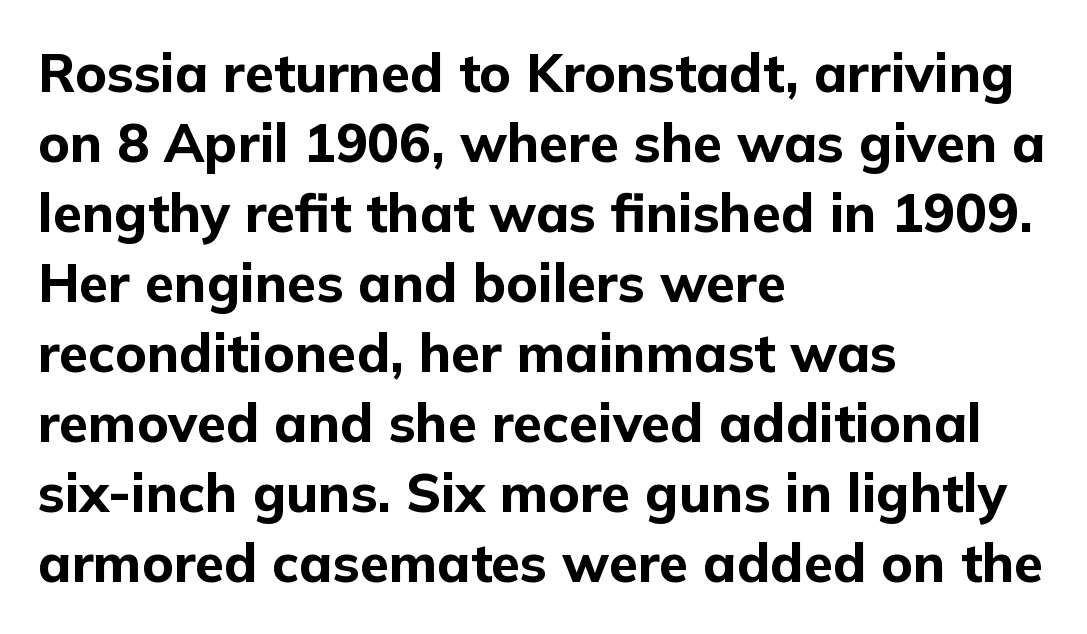
The image shows 53 px bold sans-serif type, upright; set left-aligned, normal line spacing (1.32x), normal letter spacing, not underlined; low stroke contrast and a medium x-height.
